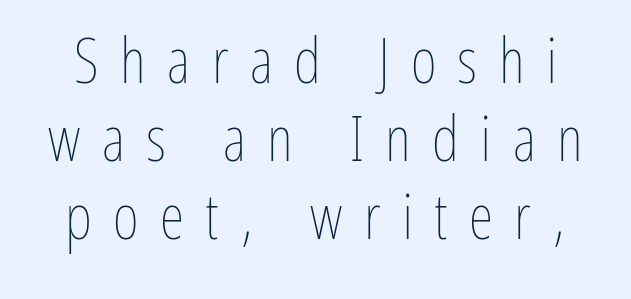
The image shows 63 px thin, condensed type, upright; set line spacing 1.24x, unusually wide letter spacing (+0.34 em), not underlined; low stroke contrast and a medium x-height.
